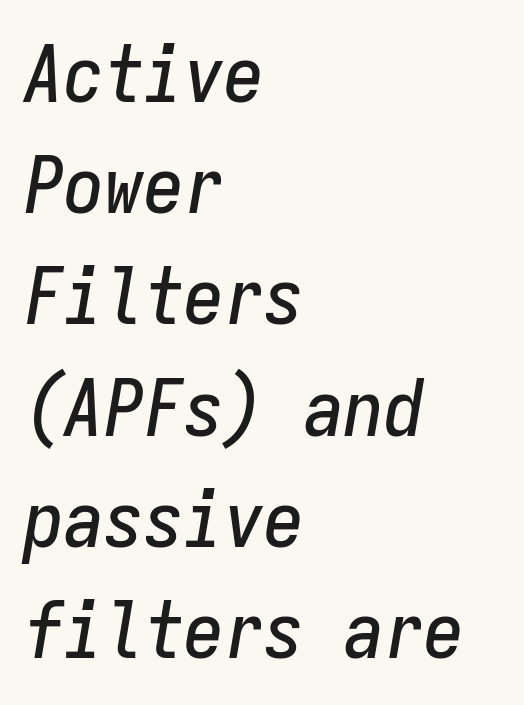
Q: Is the text italic (slanted)? A: Yes, it leans right by about 9 degrees.
Q: Is the text underlined? A: No.
Q: How is the paragraph aligned? A: Left-aligned.
Q: Is the spacing between letters normal or unusually wide? A: Normal.
Q: Is the spacing between lines tight, normal or loose? A: Normal.
Q: Width (condensed, normal, or wide)? A: Condensed.
Q: Stroke contrast? A: Low.
Q: x-height? A: Medium.
Q: Monospaced? A: Yes.
